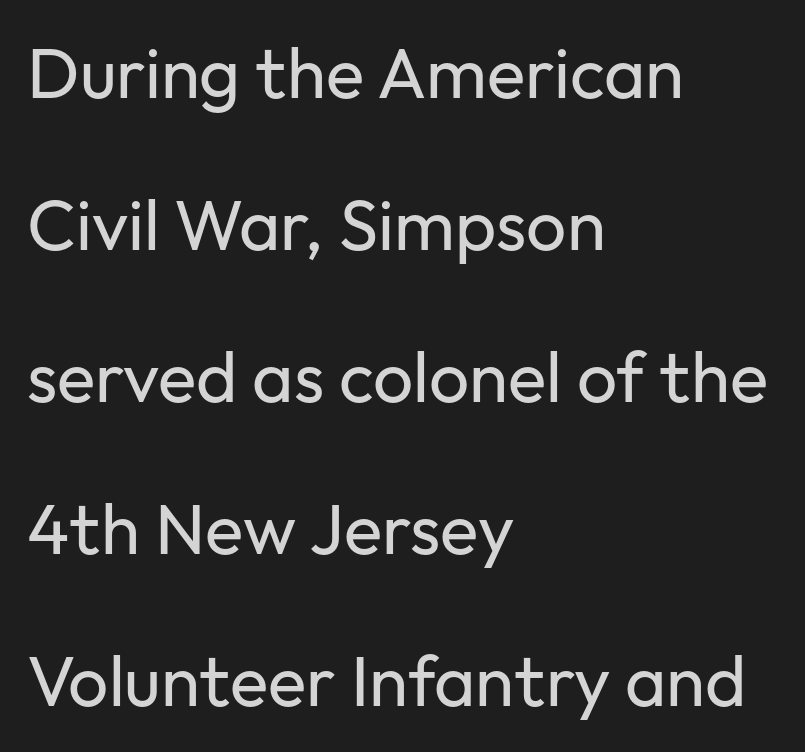
Q: Is the text bold? A: No.
Q: Is the text italic (slanted)? A: No, it is upright.
Q: Is the typeface a serif or a sans-serif typeface? A: Sans-serif.
Q: Is the text underlined? A: No.
Q: How is the paragraph aligned? A: Left-aligned.
Q: Is the spacing between letters normal or unusually wide? A: Normal.
Q: Is the spacing between lines tight, normal or loose? A: Loose.
Q: Width (condensed, normal, or wide)? A: Normal.
Q: Stroke contrast? A: Low.
Q: x-height? A: Medium.
Q: Monospaced? A: No.
